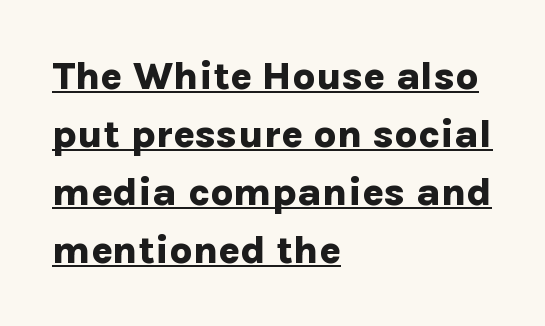
A baseline rule has been typeset under these characters. Caption: bold face, heavy strokes. The line-height multiplier appears to be the usual default. The passage shown is typeset with a sans-serif family.
